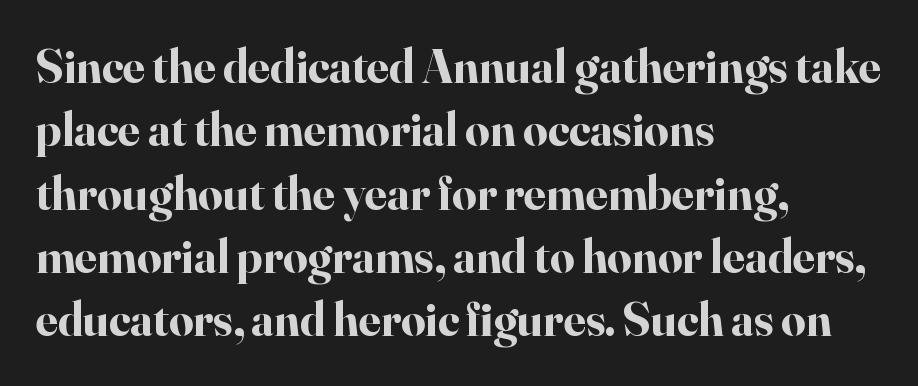
You could not count columns in this text — the font is proportionally spaced. Regular leading. Bold? Absolutely — the strokes are thick and heavy. The zone under the glyphs is completely vacant. Layout note: lines flush left. Serifs: yes, visible at the terminals of the letterforms.
